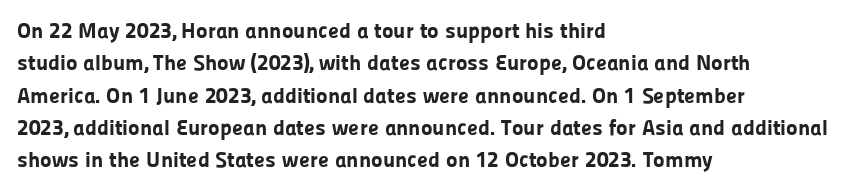
{"italic": "no", "bold": "yes", "underline": "no", "align": "left", "line_spacing": "normal", "line_spacing_ratio": 1.47, "letter_spacing": "normal", "letter_spacing_em": 0.0, "glyph_px": 22}
